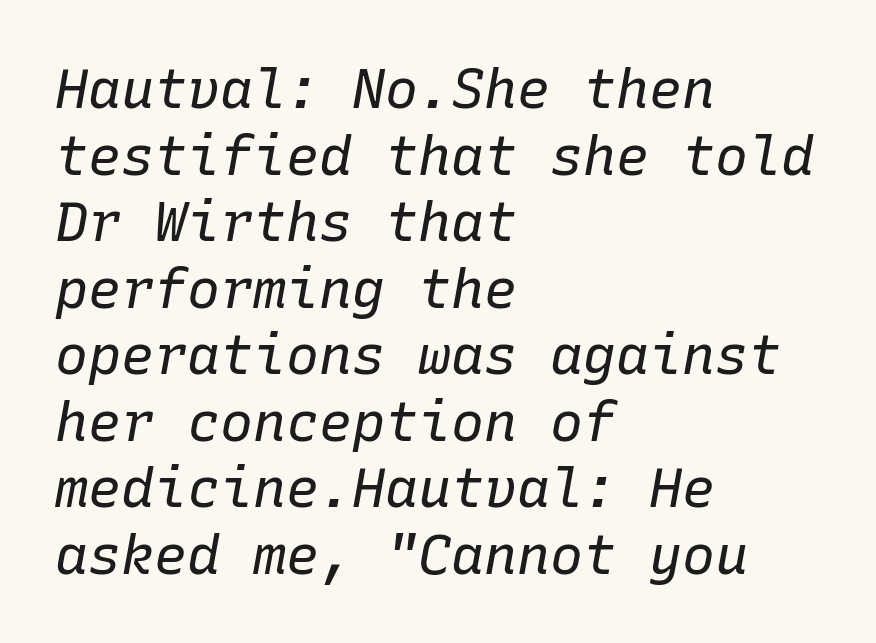
Q: Is the text bold? A: No.
Q: Is the text italic (slanted)? A: Yes, it leans right by about 10 degrees.
Q: Is the text underlined? A: No.
Q: How is the paragraph aligned? A: Left-aligned.
Q: Is the spacing between letters normal or unusually wide? A: Normal.
Q: Width (condensed, normal, or wide)? A: Normal.
Q: Stroke contrast? A: Low.
Q: x-height? A: Medium.
Q: Monospaced? A: Yes.
